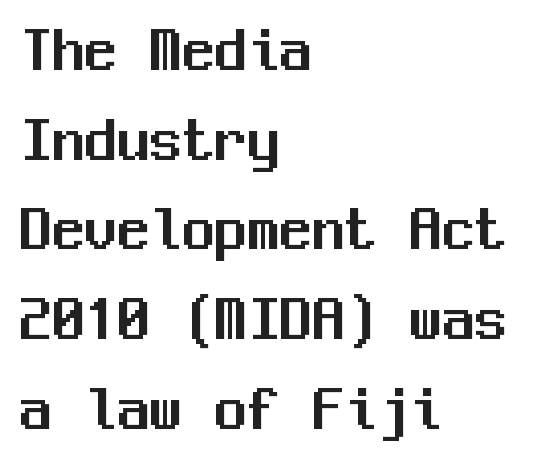
The image shows 65 px sans-serif type, upright, monospaced; set left-aligned, normal line spacing (1.38x), normal letter spacing, not underlined; medium stroke contrast and a medium x-height.
